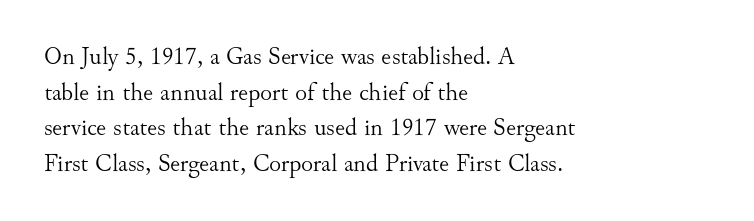
The image shows 25 px text type, upright; set left-aligned, normal line spacing (1.43x), normal letter spacing, not underlined.
